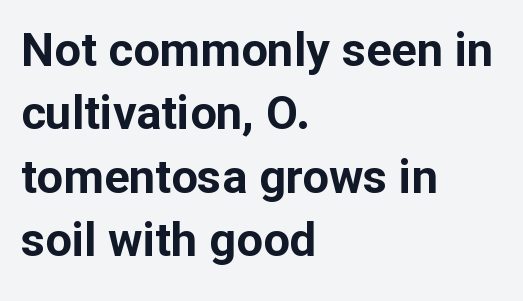
{"serif": "no", "italic": "no", "bold": "yes", "weight": "bold", "width": "normal", "stroke_contrast": "low", "x_height": "medium", "monospaced": "no", "underline": "no", "align": "left", "line_spacing": "normal", "line_spacing_ratio": 1.35, "letter_spacing": "normal", "letter_spacing_em": 0.0, "glyph_px": 47}
